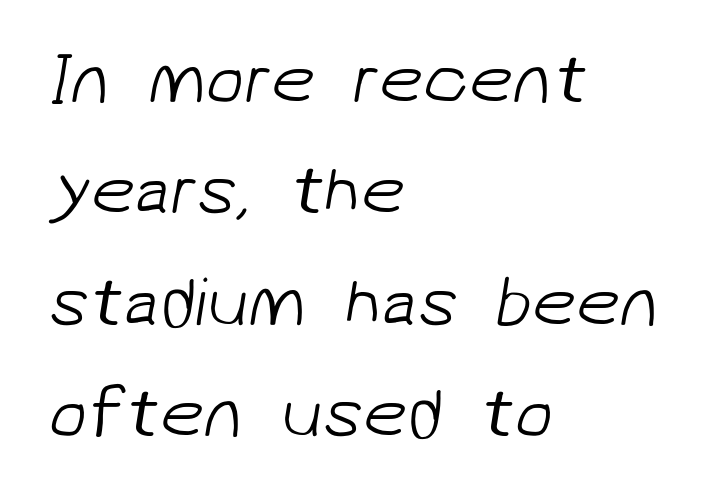
Q: Is the text bold? A: No.
Q: Is the typeface a serif or a sans-serif typeface? A: Sans-serif.
Q: Is the text underlined? A: No.
Q: How is the paragraph aligned? A: Left-aligned.
Q: Is the spacing between letters normal or unusually wide? A: Normal.
Q: Is the spacing between lines tight, normal or loose? A: Normal.
Q: Width (condensed, normal, or wide)? A: Normal.
Q: Stroke contrast? A: Low.
Q: x-height? A: Medium.
Q: Monospaced? A: No.
